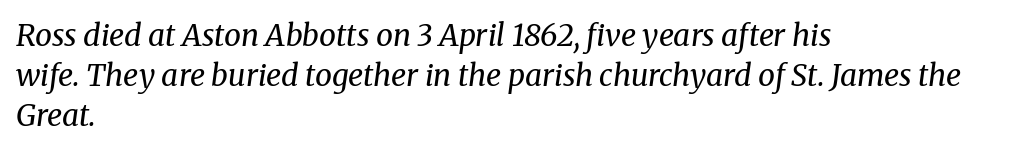
The image shows 30 px regular-weight serif type, italic (leaning right); set left-aligned, normal line spacing (1.33x), normal letter spacing, not underlined; medium stroke contrast and a medium x-height.
